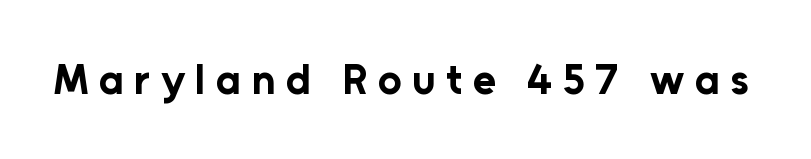
{"serif": "no", "italic": "no", "bold": "yes", "weight": "bold", "width": "normal", "stroke_contrast": "low", "x_height": "medium", "monospaced": "no", "underline": "no", "letter_spacing": "wide", "letter_spacing_em": 0.25, "glyph_px": 42}
